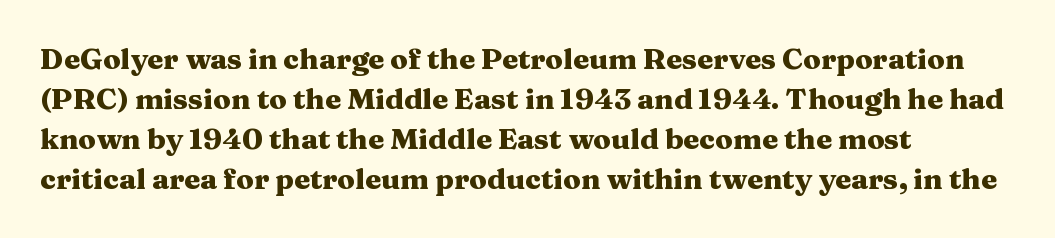
Q: Is the text bold? A: Yes.
Q: Is the text italic (slanted)? A: No, it is upright.
Q: Is the typeface a serif or a sans-serif typeface? A: Serif.
Q: Is the text underlined? A: No.
Q: How is the paragraph aligned? A: Left-aligned.
Q: Is the spacing between letters normal or unusually wide? A: Normal.
Q: Is the spacing between lines tight, normal or loose? A: Normal.
Q: Width (condensed, normal, or wide)? A: Wide.
Q: Stroke contrast? A: Medium.
Q: x-height? A: Medium.
Q: Monospaced? A: No.
